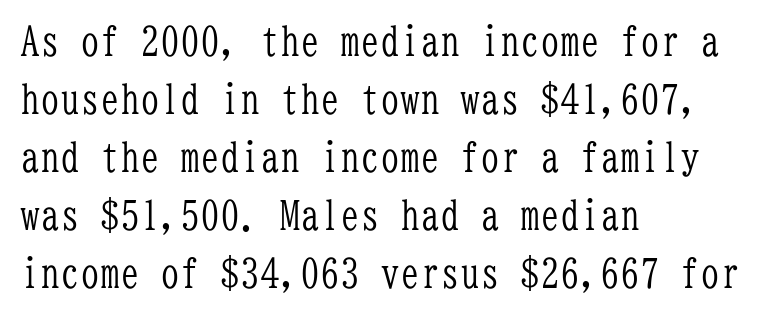
Q: Is the text bold? A: No.
Q: Is the text italic (slanted)? A: No, it is upright.
Q: Is the typeface a serif or a sans-serif typeface? A: Serif.
Q: Is the text underlined? A: No.
Q: How is the paragraph aligned? A: Left-aligned.
Q: Is the spacing between letters normal or unusually wide? A: Normal.
Q: Is the spacing between lines tight, normal or loose? A: Normal.
Q: Width (condensed, normal, or wide)? A: Condensed.
Q: Stroke contrast? A: Low.
Q: x-height? A: Medium.
Q: Monospaced? A: Yes.
